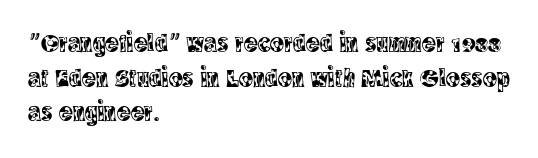
{"italic": "no", "underline": "no", "align": "left", "line_spacing": "normal", "line_spacing_ratio": 1.33, "letter_spacing": "normal", "letter_spacing_em": 0.0, "glyph_px": 26}
